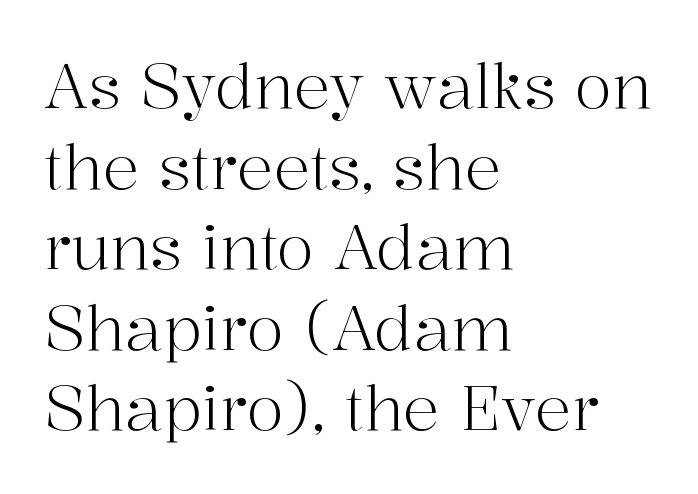
The image shows 61 px light serif type, upright; set left-aligned, normal line spacing (1.32x), normal letter spacing, not underlined; high stroke contrast and a medium x-height.
